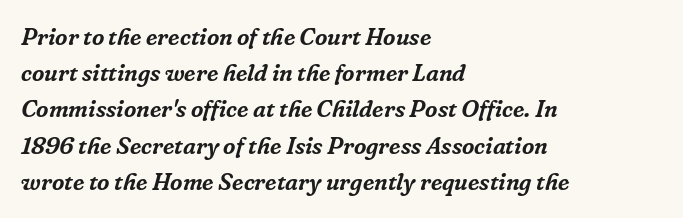
The image shows 24 px text type, italic (leaning right); set left-aligned, normal line spacing (1.51x), normal letter spacing, not underlined.
